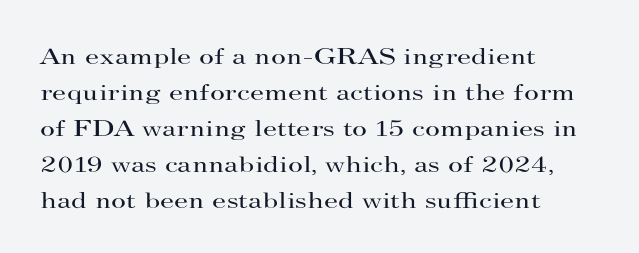
Q: Is the text bold? A: No.
Q: Is the text italic (slanted)? A: No, it is upright.
Q: Is the text underlined? A: No.
Q: How is the paragraph aligned? A: Left-aligned.
Q: Is the spacing between letters normal or unusually wide? A: Normal.
Q: Is the spacing between lines tight, normal or loose? A: Normal.
